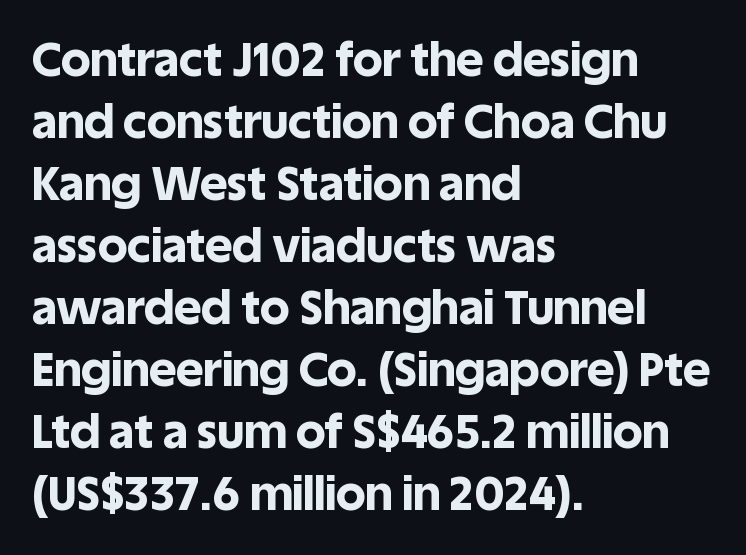
The image shows 47 px bold sans-serif type, upright; set left-aligned, normal line spacing (1.32x), normal letter spacing, not underlined; a large x-height.
